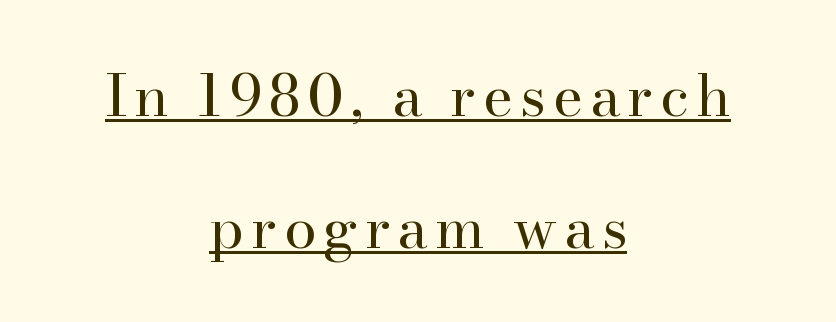
Q: Is the text bold? A: No.
Q: Is the text italic (slanted)? A: No, it is upright.
Q: Is the typeface a serif or a sans-serif typeface? A: Serif.
Q: Is the text underlined? A: Yes.
Q: How is the paragraph aligned? A: Centered.
Q: Is the spacing between lines tight, normal or loose? A: Loose.
Q: Width (condensed, normal, or wide)? A: Normal.
Q: Stroke contrast? A: High.
Q: x-height? A: Small.
Q: Monospaced? A: No.
